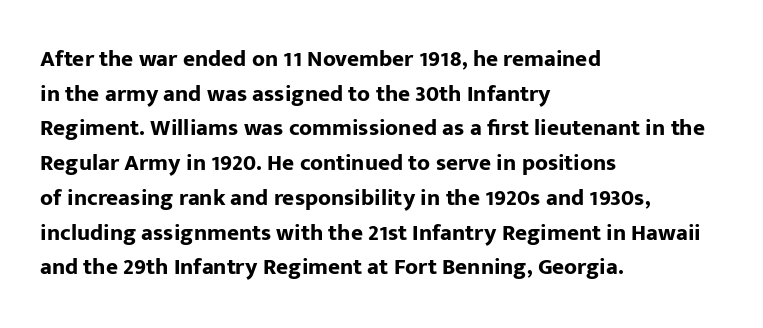
Q: Is the text bold? A: Yes.
Q: Is the text italic (slanted)? A: No, it is upright.
Q: Is the text underlined? A: No.
Q: How is the paragraph aligned? A: Left-aligned.
Q: Is the spacing between letters normal or unusually wide? A: Normal.
Q: Is the spacing between lines tight, normal or loose? A: Normal.
